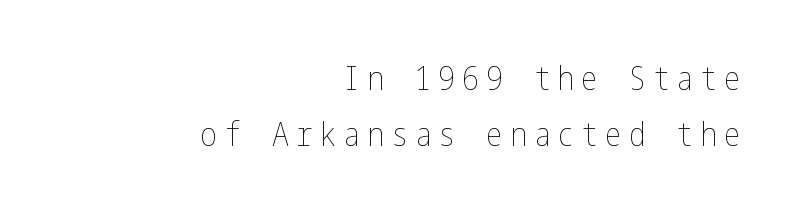
Q: Is the text bold? A: No.
Q: Is the text italic (slanted)? A: No, it is upright.
Q: Is the text underlined? A: No.
Q: How is the paragraph aligned? A: Right-aligned.
Q: Is the spacing between letters normal or unusually wide? A: Unusually wide.
Q: Is the spacing between lines tight, normal or loose? A: Normal.
Q: Width (condensed, normal, or wide)? A: Condensed.
Q: Stroke contrast? A: Low.
Q: x-height? A: Medium.
